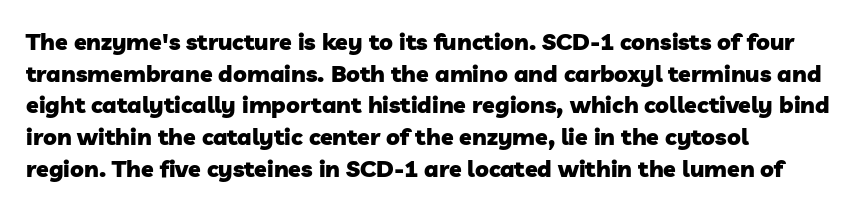
The tracking reads as untouched default to a designer's eye. Each row of text sits above clean, open space. Reading down the block, your eye returns to a fixed left position each line. The rendering uses a moderate line-height, typical for paragraphs. You'd pick this weight for a headline — it's a proper bold.
